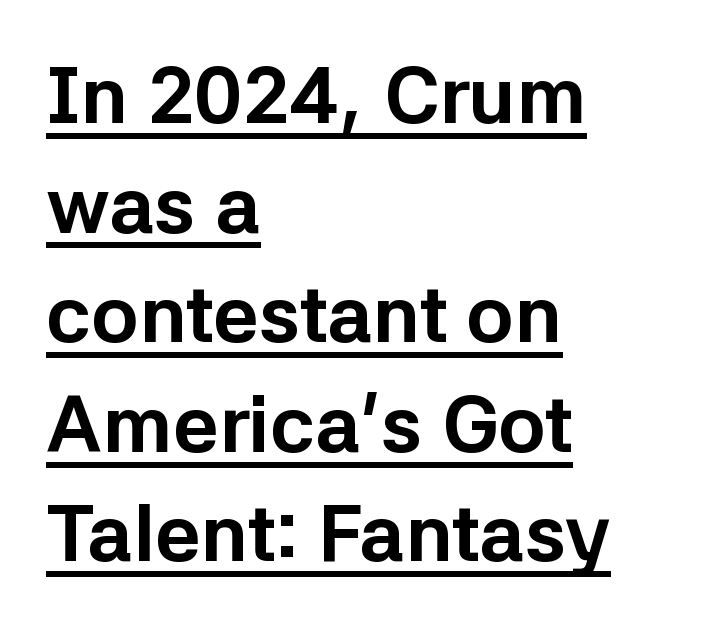
Varying glyph widths throughout — classic text-font behaviour. Characters follow at the spacing the type designer built in. Every character sits straight up, as roman type does. Quick note: interline space is typical. Compared with an ordinary text face, these strokes are far heavier — a full bold. Has an underline been added? It has.
